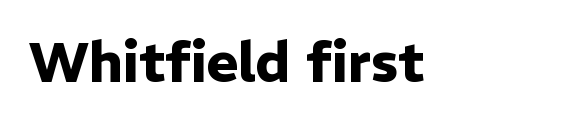
{"serif": "no", "italic": "no", "bold": "yes", "weight": "heavy", "width": "normal", "stroke_contrast": "low", "x_height": "medium", "monospaced": "no", "underline": "no", "letter_spacing": "normal", "letter_spacing_em": 0.0, "glyph_px": 55}
